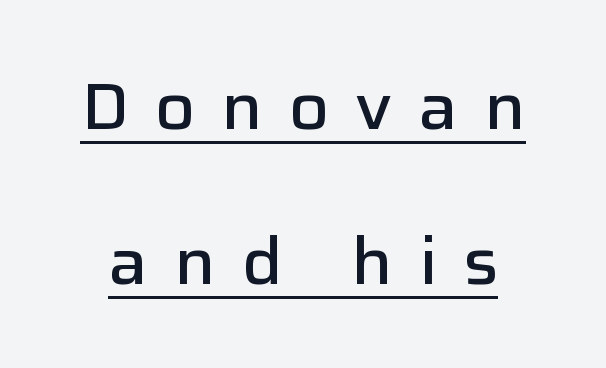
Q: Is the text bold? A: Semi-bold.
Q: Is the text italic (slanted)? A: No, it is upright.
Q: Is the typeface a serif or a sans-serif typeface? A: Sans-serif.
Q: Is the text underlined? A: Yes.
Q: Is the spacing between letters normal or unusually wide? A: Unusually wide.
Q: Is the spacing between lines tight, normal or loose? A: Loose.
Q: Width (condensed, normal, or wide)? A: Normal.
Q: Stroke contrast? A: Low.
Q: x-height? A: Medium.
Q: Monospaced? A: No.
